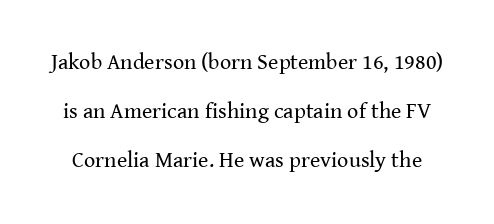
{"italic": "no", "bold": "no", "underline": "no", "line_spacing": "loose", "line_spacing_ratio": 2.23, "letter_spacing": "normal", "letter_spacing_em": 0.0, "glyph_px": 22}
